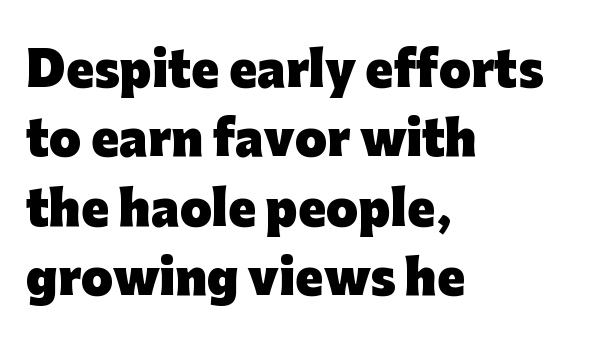
Left-aligned paragraph, ragged on the right. Leading: standard. Letters rest on an invisible, unmarked baseline. Does the weight exceed regular? Yes, all the way to bold. The lettering stays uniformly vertical, giving the passage a roman look. In terms of letterspacing, this is plain default setting.
